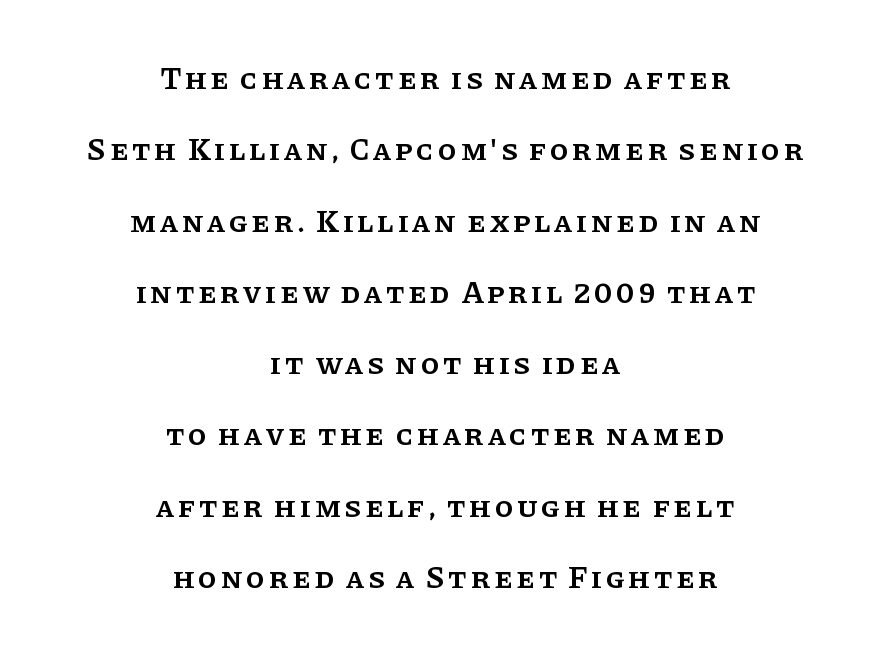
This rendering uses center alignment, leaving both contours irregular but symmetric. Italic: no, the glyphs are upright roman. The rendering uses natural spacing where letterforms have individual widths. Check under the words: just untouched page.
